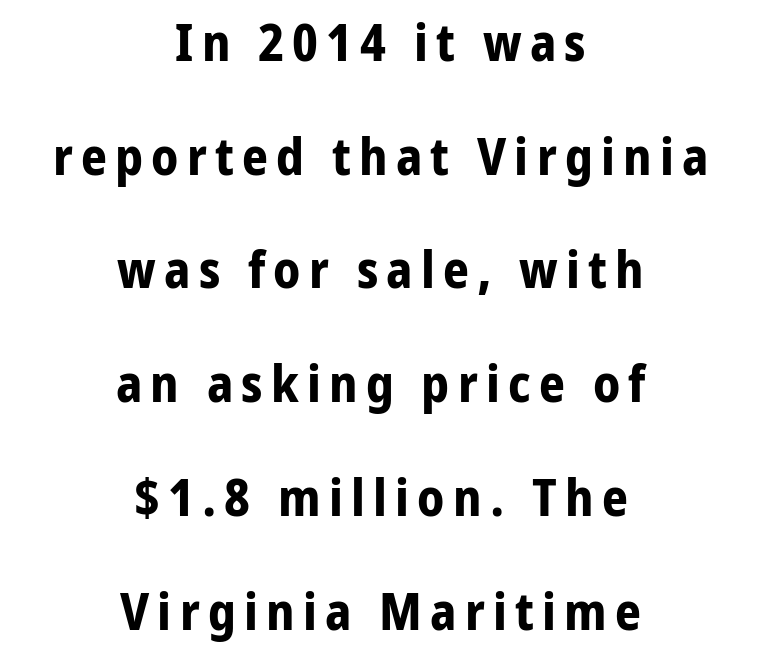
{"serif": "no", "italic": "no", "bold": "yes", "weight": "bold", "width": "normal", "stroke_contrast": "low", "x_height": "medium", "monospaced": "no", "underline": "no", "align": "center", "line_spacing": "loose", "line_spacing_ratio": 2.23, "glyph_px": 51}
